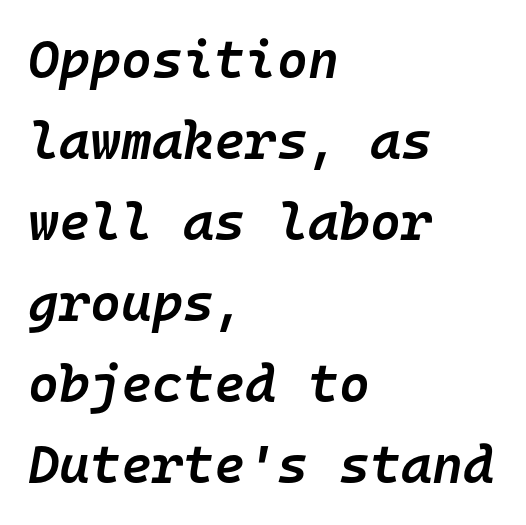
Q: Is the text bold? A: Semi-bold.
Q: Is the text italic (slanted)? A: Yes, it leans right by about 10 degrees.
Q: Is the text underlined? A: No.
Q: How is the paragraph aligned? A: Left-aligned.
Q: Is the spacing between letters normal or unusually wide? A: Normal.
Q: Is the spacing between lines tight, normal or loose? A: Normal.
Q: Width (condensed, normal, or wide)? A: Normal.
Q: Stroke contrast? A: Low.
Q: x-height? A: Medium.
Q: Monospaced? A: Yes.
